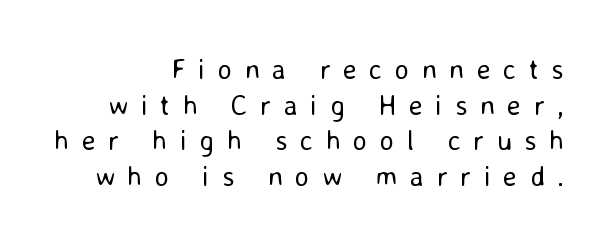
The image shows 28 px regular-weight sans-serif type, upright; set right-aligned, normal line spacing (1.27x), unusually wide letter spacing (+0.45 em), not underlined; low stroke contrast and a medium x-height.
